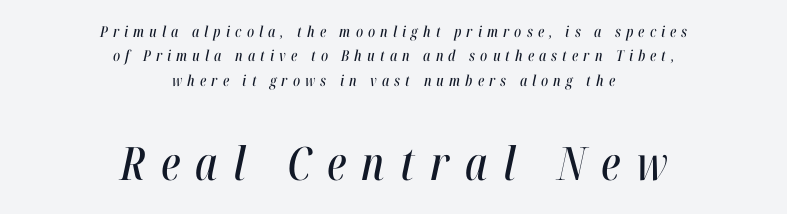
If you drew a line through each stem, it would be angled. Which of the two is more prominent by size? The second, at the bottom. The text block is weighted toward neither margin, spreading evenly from the middle. Rule under the text: the space is simply empty. The passage shown is typed in a proportional face where columns would drift. This sample keeps an unexceptional amount of space between lines.
